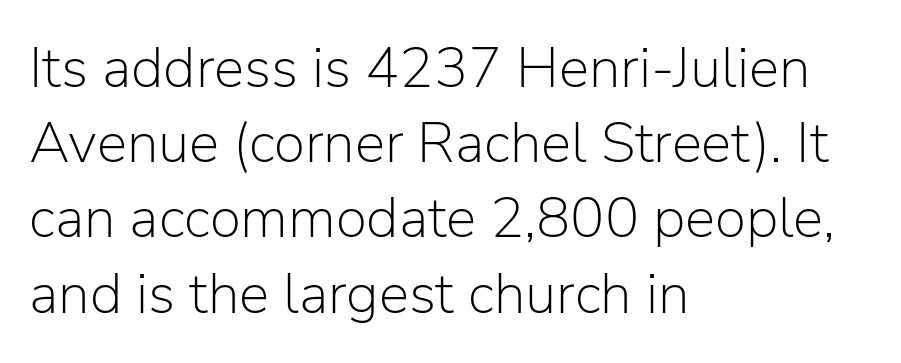
The image shows 57 px light sans-serif type, upright; set left-aligned, normal line spacing (1.32x), normal letter spacing, not underlined; low stroke contrast and a medium x-height.
